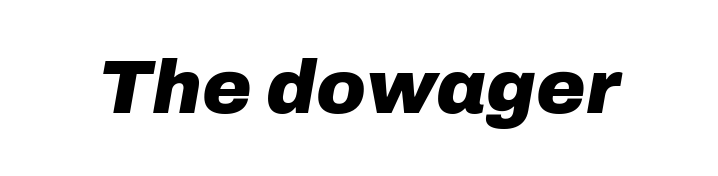
The image shows 75 px heavy type, italic (leaning right); set normal letter spacing, not underlined; low stroke contrast and a medium x-height.
